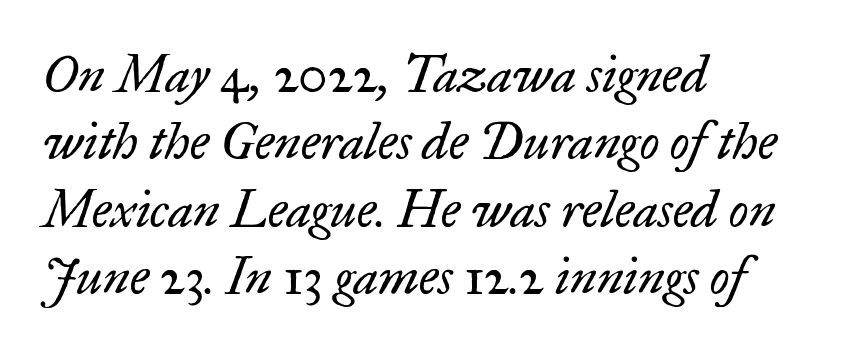
{"serif": "yes", "italic": "yes", "lean": "right", "slant_degrees": 17, "bold": "no", "weight": "regular", "width": "normal", "stroke_contrast": "low", "x_height": "small", "monospaced": "no", "underline": "no", "align": "left", "line_spacing": "normal", "line_spacing_ratio": 1.32, "letter_spacing": "normal", "letter_spacing_em": 0.0, "glyph_px": 51}
